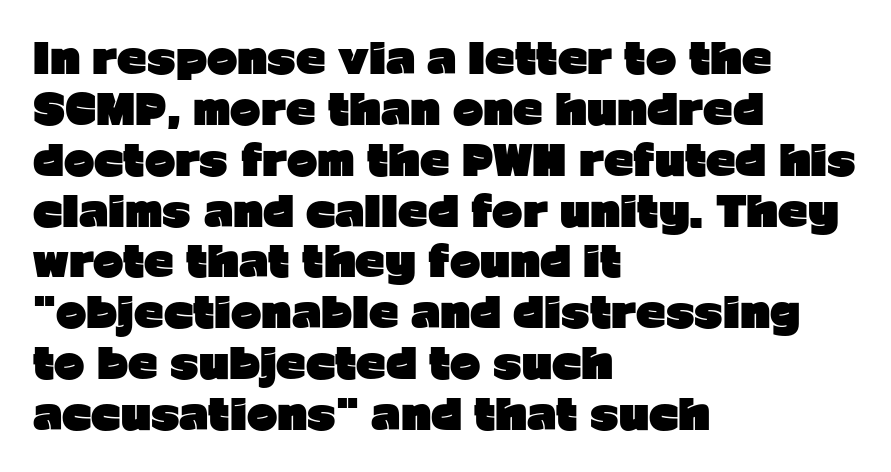
Lines of text with bare space underneath. I'd describe the lettering as bold — thick and assertive. Do the characters align in a grid? No, the font is proportional. Short and long lines alike share a common starting point at left. In terms of posture, this sample is upright. The designer went with a sans here, leaving each stem footless.
